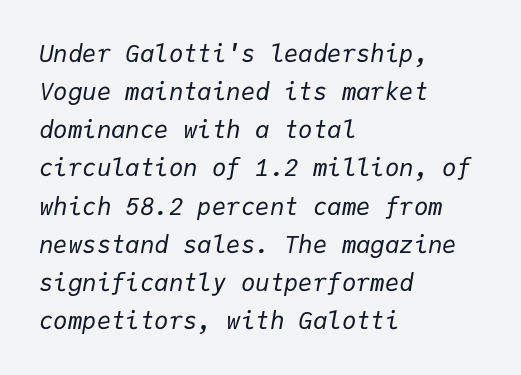
Q: Is the text bold? A: No.
Q: Is the text italic (slanted)? A: Yes, it leans right by about 9 degrees.
Q: Is the text underlined? A: No.
Q: How is the paragraph aligned? A: Left-aligned.
Q: Is the spacing between letters normal or unusually wide? A: Normal.
Q: Is the spacing between lines tight, normal or loose? A: Normal.
